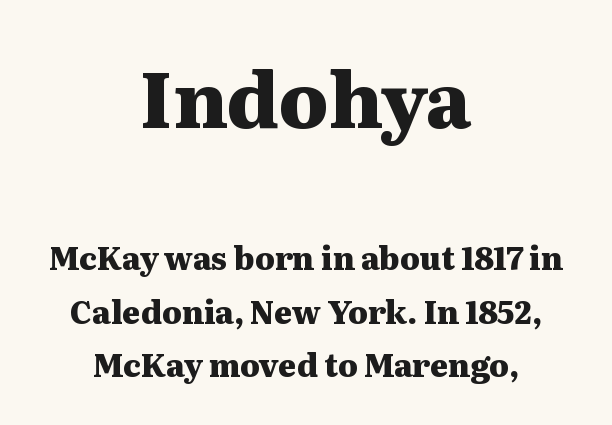
The image shows 77 px heavy, wide serif type, upright; set centered, line spacing 1.74x, normal letter spacing, not underlined; the first (top) block is 2.48x larger; medium stroke contrast and a medium x-height.
